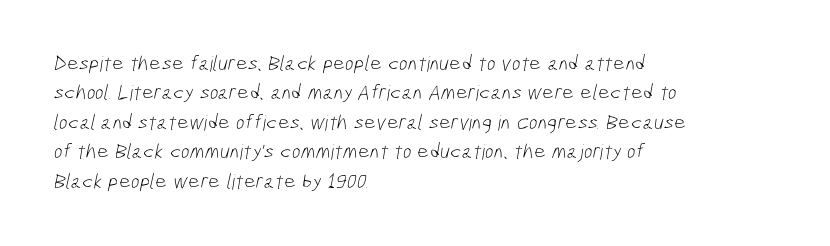
Q: Is the text bold? A: No.
Q: Is the text underlined? A: No.
Q: How is the paragraph aligned? A: Left-aligned.
Q: Is the spacing between letters normal or unusually wide? A: Normal.
Q: Is the spacing between lines tight, normal or loose? A: Normal.
